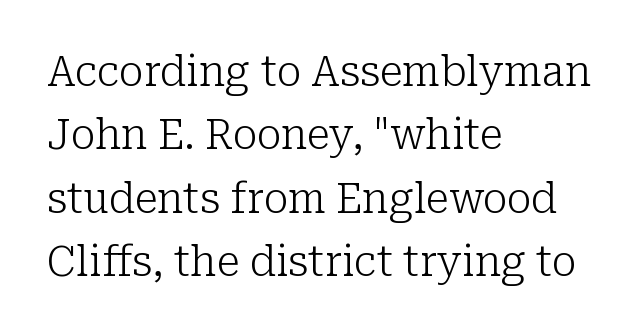
Q: Is the text bold? A: No.
Q: Is the text italic (slanted)? A: No, it is upright.
Q: Is the typeface a serif or a sans-serif typeface? A: Serif.
Q: Is the text underlined? A: No.
Q: How is the paragraph aligned? A: Left-aligned.
Q: Is the spacing between letters normal or unusually wide? A: Normal.
Q: Is the spacing between lines tight, normal or loose? A: Normal.
Q: Width (condensed, normal, or wide)? A: Normal.
Q: Stroke contrast? A: Low.
Q: x-height? A: Medium.
Q: Monospaced? A: No.
